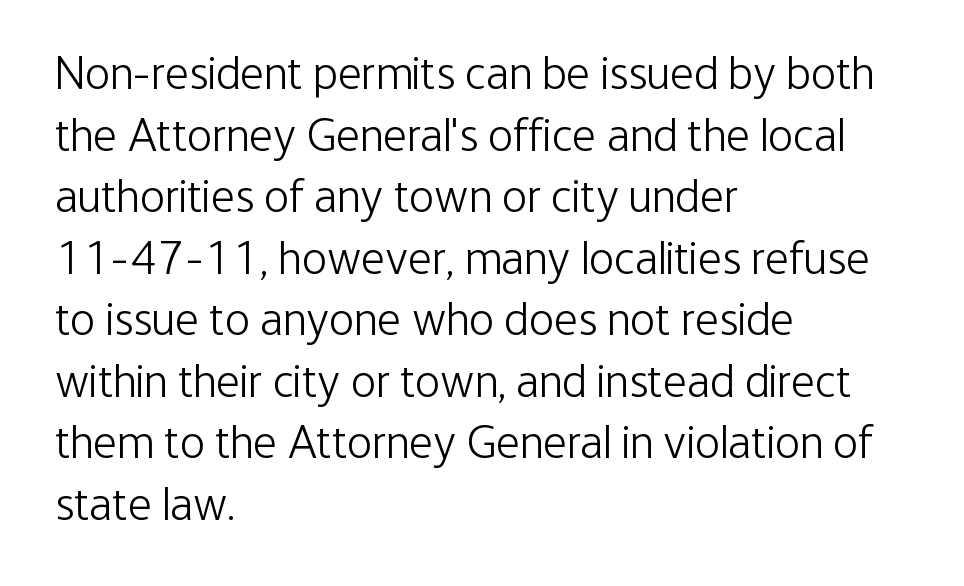
Bold? No — there's no thickening of the strokes. Words float on clear page, feet unadorned. This is sans-serif lettering, the kind often seen on screens and signage. The face used here is proportionally spaced, like ordinary book or web type.
